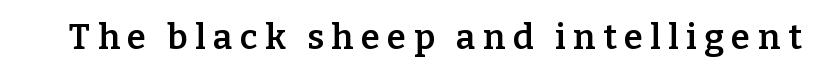
These lines carry some extra weight — a demibold, not a full bold. These lines were composed using upright roman letters. The gaps between neighbouring characters are conspicuously large. Check the space under the baseline: it is left empty. The letters advance in unequal steps, a hallmark of proportional type.
